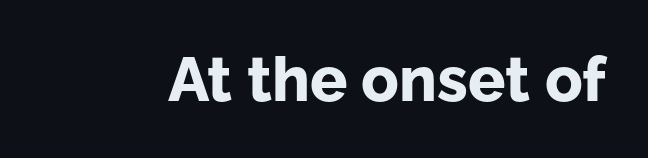
The glyphs are unaccompanied by any horizontal stroke below them. You'd pick this weight for a headline — it's a proper bold. The rendering keeps characters at their native spacing. Note: no serifs on the glyphs. Tall strokes in this sample are plumb rather than angled. This sample has the flowing, uneven cadence of proportional lettering.
